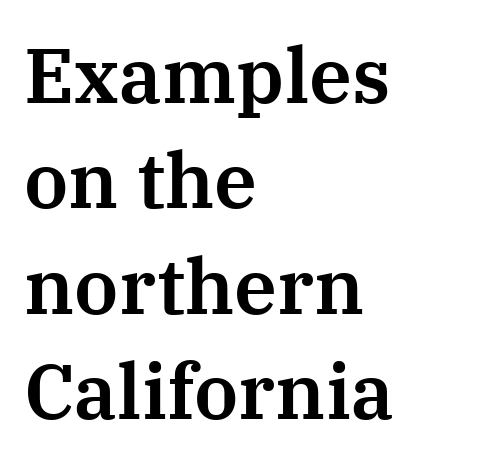
Q: Is the text italic (slanted)? A: No, it is upright.
Q: Is the typeface a serif or a sans-serif typeface? A: Serif.
Q: Is the text underlined? A: No.
Q: How is the paragraph aligned? A: Left-aligned.
Q: Is the spacing between letters normal or unusually wide? A: Normal.
Q: Is the spacing between lines tight, normal or loose? A: Normal.
Q: Width (condensed, normal, or wide)? A: Normal.
Q: Stroke contrast? A: Medium.
Q: x-height? A: Medium.
Q: Monospaced? A: No.
